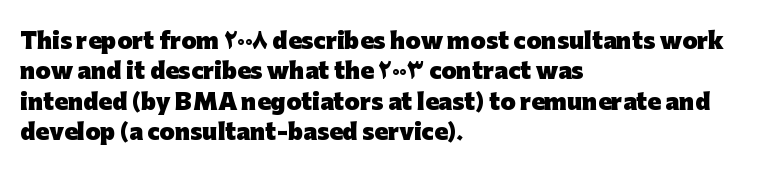
Q: Is the text bold? A: Yes.
Q: Is the text italic (slanted)? A: No, it is upright.
Q: Is the text underlined? A: No.
Q: How is the paragraph aligned? A: Left-aligned.
Q: Is the spacing between letters normal or unusually wide? A: Normal.
Q: Is the spacing between lines tight, normal or loose? A: Normal.
